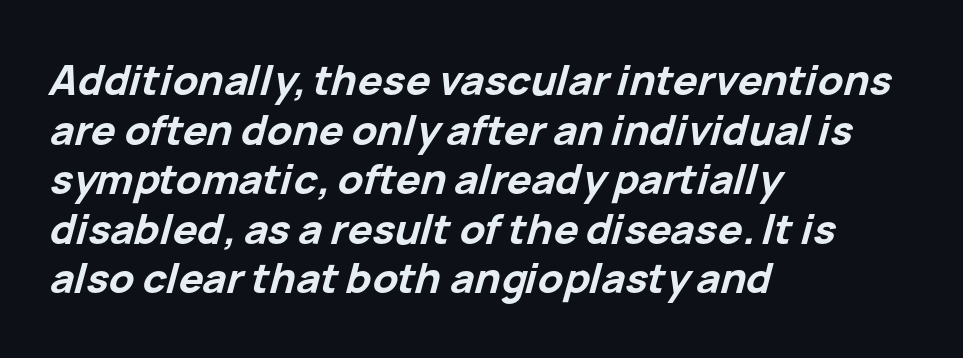
Emphasis-style slanted type is in use. Strokes here are thick enough to call this a true bold. Students, note that the glyphs here touch the page at normal intervals. Teacher's note: observe the even left margin — that is flush-left alignment. The face used here is proportionally spaced, like ordinary book or web type. The string is rendered with underlining switched off.
